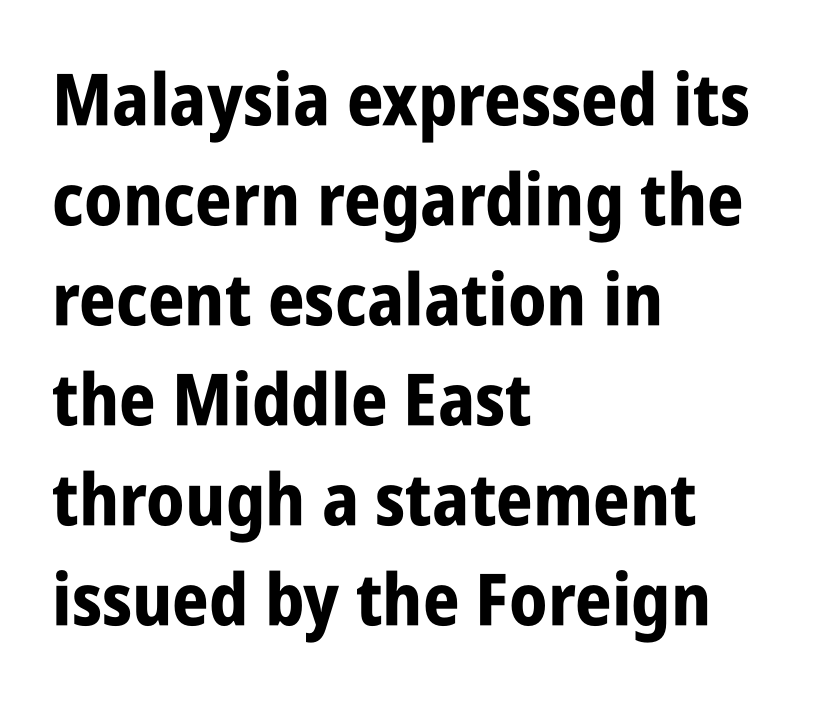
The image shows 72 px bold, condensed sans-serif type, upright; set left-aligned, normal line spacing (1.39x), normal letter spacing, not underlined; low stroke contrast and a large x-height.
